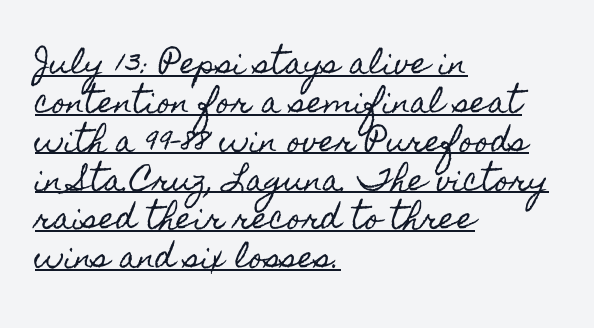
Q: Is the text italic (slanted)? A: Yes.
Q: Is the text underlined? A: Yes.
Q: How is the paragraph aligned? A: Left-aligned.
Q: Is the spacing between letters normal or unusually wide? A: Normal.
Q: Is the spacing between lines tight, normal or loose? A: Normal.
Q: Width (condensed, normal, or wide)? A: Condensed.
Q: x-height? A: Small.
Q: Monospaced? A: No.
